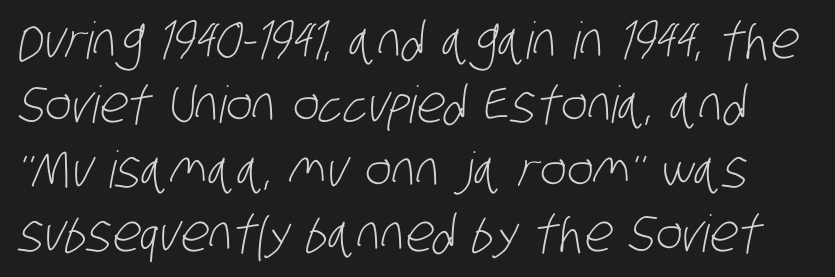
{"serif": "no", "bold": "no", "weight": "light", "width": "condensed", "stroke_contrast": "low", "x_height": "large", "monospaced": "no", "underline": "no", "line_spacing": "normal", "line_spacing_ratio": 1.26, "letter_spacing": "normal", "letter_spacing_em": 0.0, "glyph_px": 51}
